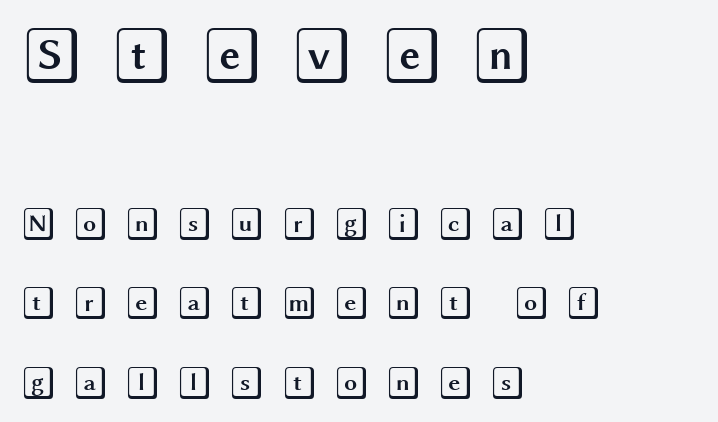
The image shows 57 px wide type, upright; set left-aligned, loose line spacing (2.41x), unusually wide letter spacing (+0.48 em), not underlined; the first (top) block is 1.73x larger; a large x-height.
